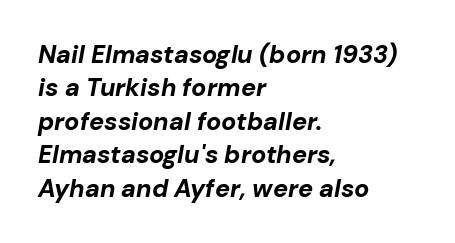
In terms of posture, this sample is oblique. The text block is weighted toward the left margin, trailing off unevenly rightward. The glyphs are unaccompanied by any horizontal stroke below them. Characters follow at the spacing the type designer built in. Regarding leading, the lines here are spaced in the standard way. In terms of weight, the rendering is a true, heavy bold.
